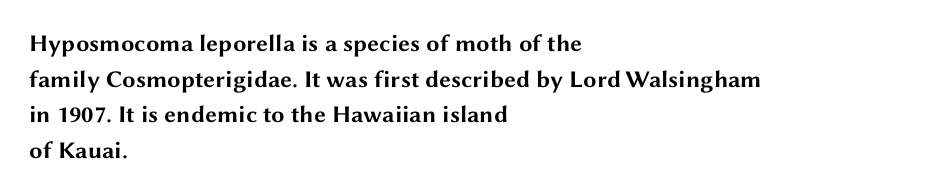
The image shows 24 px bold type, upright; set left-aligned, normal line spacing (1.48x), normal letter spacing, not underlined.
